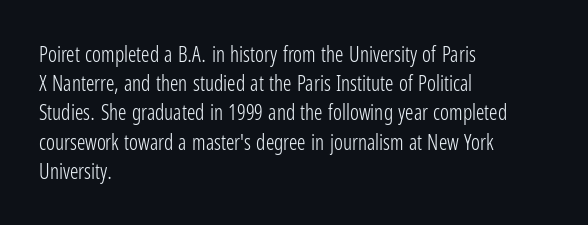
Tracking here is standard; glyphs follow each other at the usual distance. Heft: none added — not bold. These lines are set flush left with a ragged right edge. The letters stand straight up with perfectly vertical stems. Has an underline been added? It has not.
